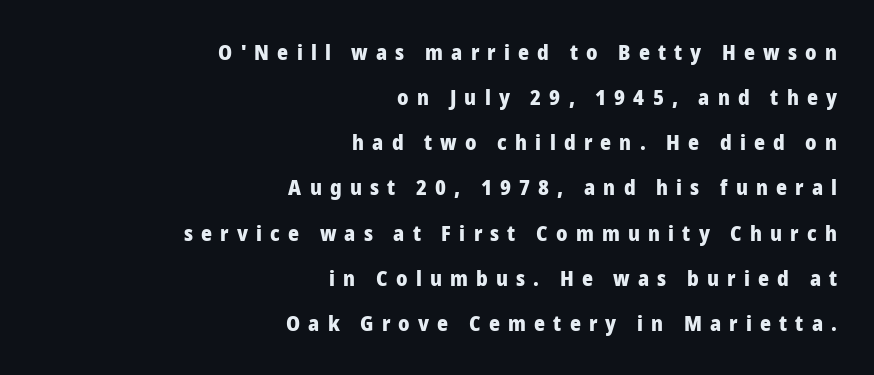
{"italic": "no", "bold": "yes", "underline": "no", "align": "right", "line_spacing": "loose", "line_spacing_ratio": 2.15, "letter_spacing": "wide", "letter_spacing_em": 0.39, "glyph_px": 21}
